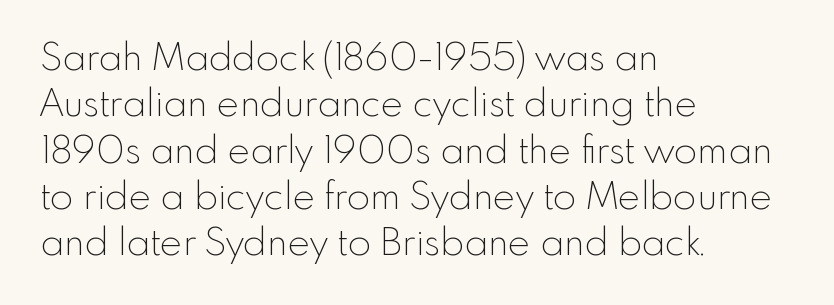
The image shows 38 px thin sans-serif type, upright; set left-aligned, line spacing 1.22x, normal letter spacing, not underlined; a small x-height.
